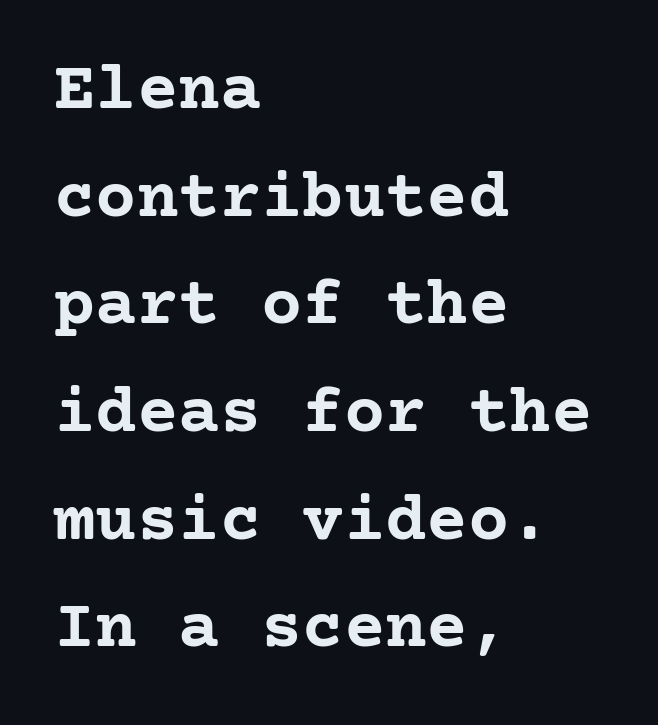
{"serif": "yes", "italic": "no", "bold": "yes", "weight": "semibold", "width": "normal", "stroke_contrast": "low", "x_height": "medium", "underline": "no", "align": "left", "line_spacing": "normal", "line_spacing_ratio": 1.56, "letter_spacing": "normal", "letter_spacing_em": 0.0, "glyph_px": 69}
